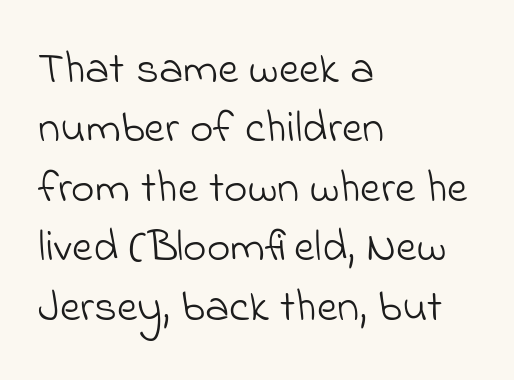
Q: Is the text bold? A: No.
Q: Is the typeface a serif or a sans-serif typeface? A: Sans-serif.
Q: Is the text underlined? A: No.
Q: How is the paragraph aligned? A: Left-aligned.
Q: Is the spacing between letters normal or unusually wide? A: Normal.
Q: Is the spacing between lines tight, normal or loose? A: Normal.
Q: Width (condensed, normal, or wide)? A: Normal.
Q: Stroke contrast? A: Low.
Q: x-height? A: Small.
Q: Monospaced? A: No.
